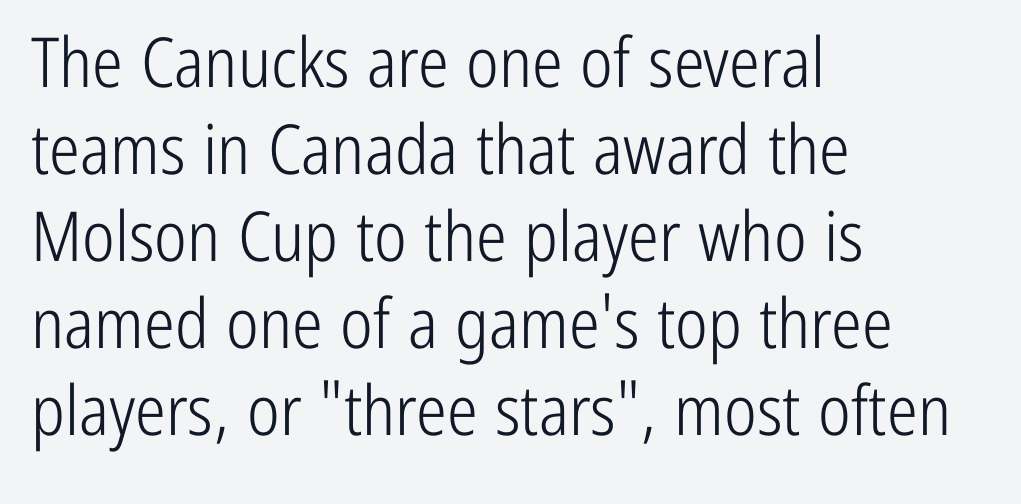
Q: Is the text bold? A: No.
Q: Is the text italic (slanted)? A: No, it is upright.
Q: Is the typeface a serif or a sans-serif typeface? A: Sans-serif.
Q: Is the text underlined? A: No.
Q: How is the paragraph aligned? A: Left-aligned.
Q: Is the spacing between letters normal or unusually wide? A: Normal.
Q: Is the spacing between lines tight, normal or loose? A: Normal.
Q: Width (condensed, normal, or wide)? A: Condensed.
Q: Stroke contrast? A: Low.
Q: x-height? A: Medium.
Q: Monospaced? A: No.
